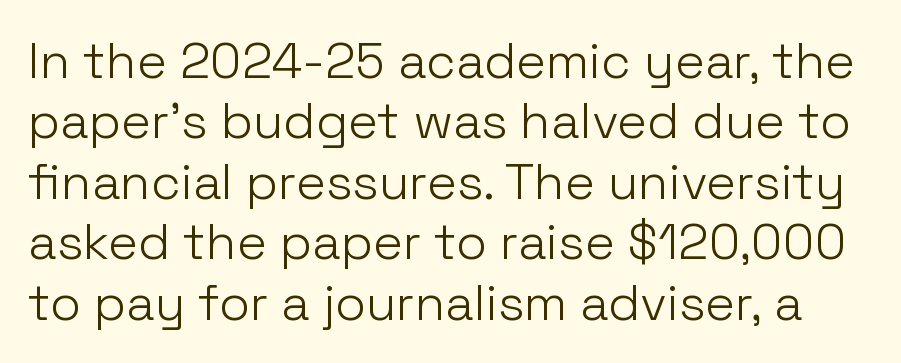
Q: Is the text bold? A: No.
Q: Is the text italic (slanted)? A: No, it is upright.
Q: Is the typeface a serif or a sans-serif typeface? A: Sans-serif.
Q: Is the text underlined? A: No.
Q: Is the spacing between letters normal or unusually wide? A: Normal.
Q: Width (condensed, normal, or wide)? A: Normal.
Q: Stroke contrast? A: Low.
Q: x-height? A: Medium.
Q: Monospaced? A: No.
